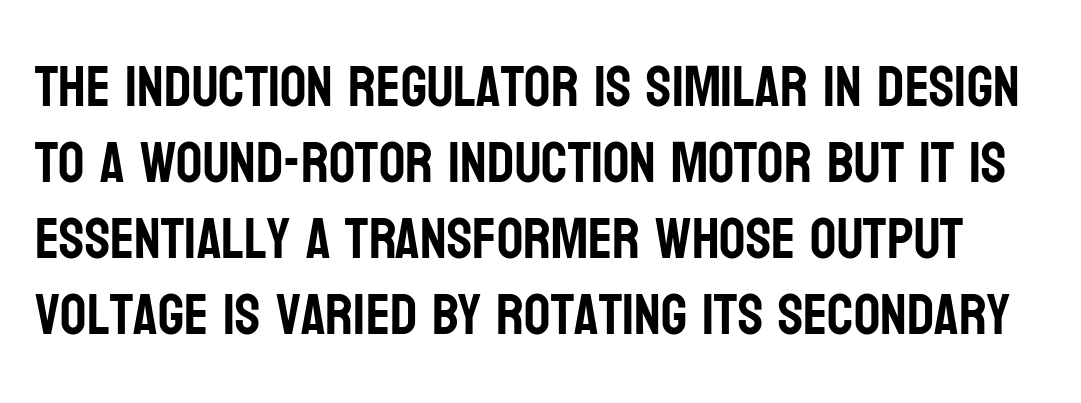
{"serif": "no", "italic": "no", "width": "condensed", "stroke_contrast": "low", "x_height": "large", "monospaced": "no", "underline": "no", "line_spacing": "normal", "line_spacing_ratio": 1.31, "letter_spacing": "normal", "letter_spacing_em": 0.0, "glyph_px": 58}
